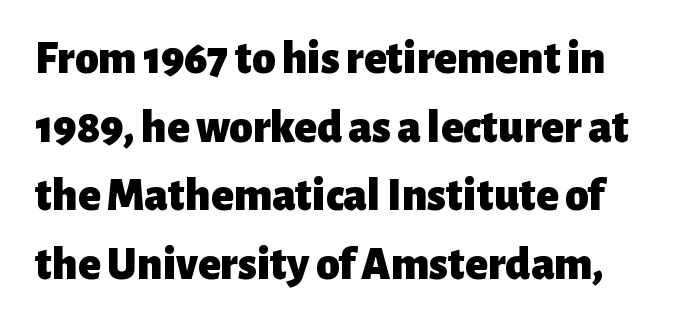
Q: Is the text bold? A: Yes.
Q: Is the text italic (slanted)? A: No, it is upright.
Q: Is the typeface a serif or a sans-serif typeface? A: Sans-serif.
Q: Is the text underlined? A: No.
Q: Is the spacing between letters normal or unusually wide? A: Normal.
Q: Is the spacing between lines tight, normal or loose? A: Normal.
Q: Width (condensed, normal, or wide)? A: Normal.
Q: Stroke contrast? A: Low.
Q: x-height? A: Medium.
Q: Monospaced? A: No.
